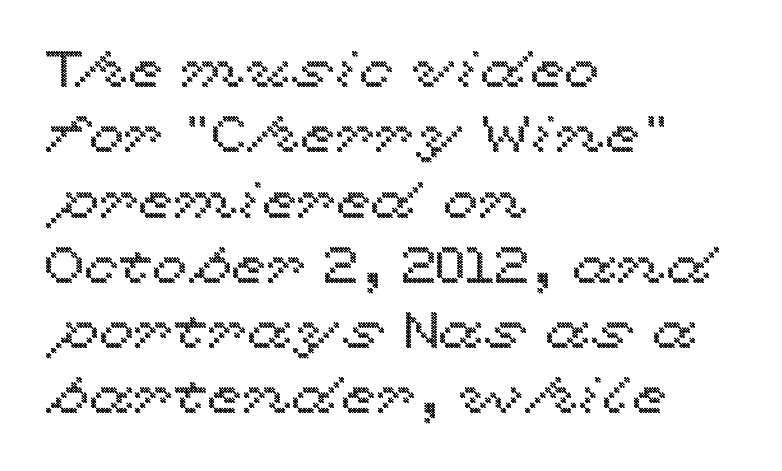
{"width": "wide", "x_height": "medium", "monospaced": "no", "underline": "no", "align": "left", "line_spacing": "normal", "line_spacing_ratio": 1.28, "letter_spacing": "normal", "letter_spacing_em": 0.0, "glyph_px": 51}
